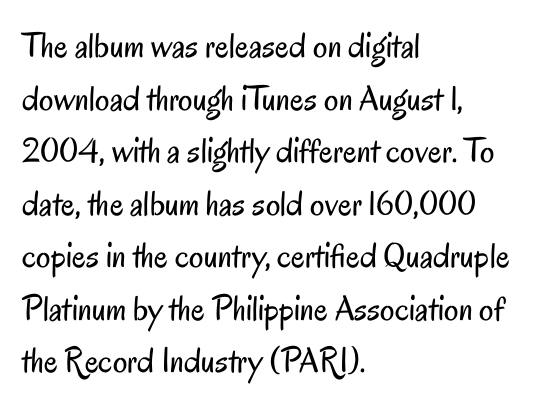
Q: Is the text bold? A: No.
Q: Is the text italic (slanted)? A: No, it is upright.
Q: Is the typeface a serif or a sans-serif typeface? A: Sans-serif.
Q: Is the text underlined? A: No.
Q: How is the paragraph aligned? A: Left-aligned.
Q: Is the spacing between letters normal or unusually wide? A: Normal.
Q: Is the spacing between lines tight, normal or loose? A: Normal.
Q: Width (condensed, normal, or wide)? A: Condensed.
Q: Stroke contrast? A: Low.
Q: x-height? A: Small.
Q: Monospaced? A: No.
